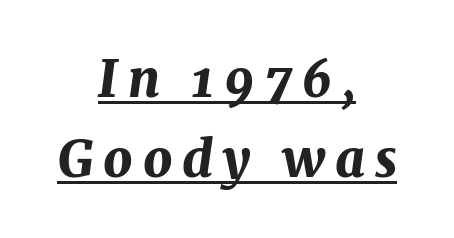
Q: Is the text bold? A: Yes.
Q: Is the text italic (slanted)? A: Yes, it leans right by about 7 degrees.
Q: Is the text underlined? A: Yes.
Q: How is the paragraph aligned? A: Centered.
Q: Is the spacing between lines tight, normal or loose? A: Normal.
Q: Width (condensed, normal, or wide)? A: Normal.
Q: Stroke contrast? A: Medium.
Q: x-height? A: Medium.
Q: Monospaced? A: No.
